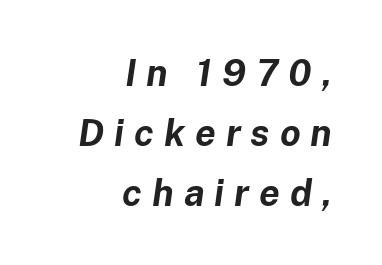
{"italic": "yes", "lean": "right", "slant_degrees": 8, "bold": "yes", "weight": "bold", "width": "normal", "stroke_contrast": "low", "x_height": "medium", "monospaced": "no", "underline": "no", "align": "right", "line_spacing": "normal", "line_spacing_ratio": 1.62, "letter_spacing": "wide", "letter_spacing_em": 0.27, "glyph_px": 37}
